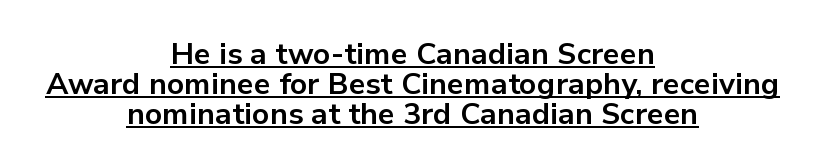
Type style note: lacks serifs. Does the weight exceed regular? Yes, all the way to bold. A typesetter would call this proportional, since set widths differ per character. Notice how descenders almost collide with the ascenders below — that's tight leading.
